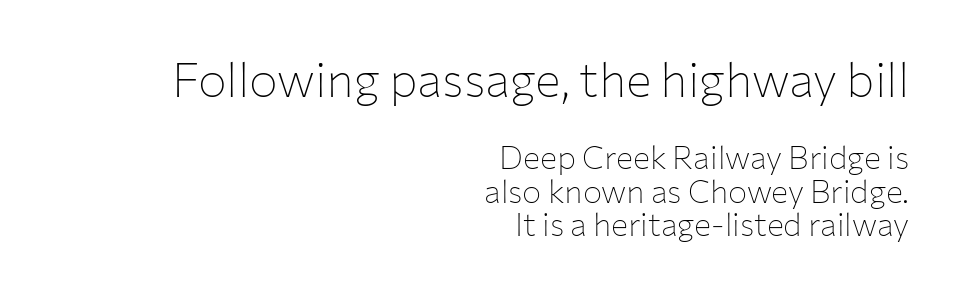
{"serif": "no", "italic": "no", "bold": "no", "weight": "thin", "width": "normal", "stroke_contrast": "low", "x_height": "medium", "monospaced": "no", "underline": "no", "align": "right", "line_spacing": "tight", "line_spacing_ratio": 1.04, "letter_spacing": "normal", "letter_spacing_em": 0.0, "larger_block": "first", "size_ratio": 1.5, "glyph_px": 48}
